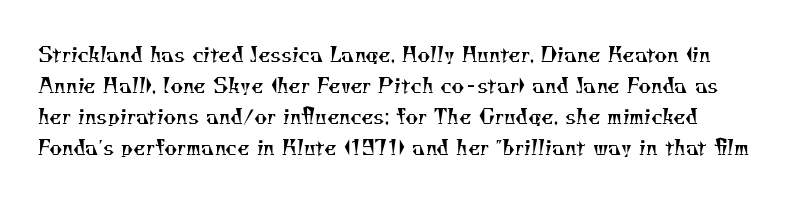
The image shows 20 px text type; set normal line spacing (1.55x), normal letter spacing, not underlined.
